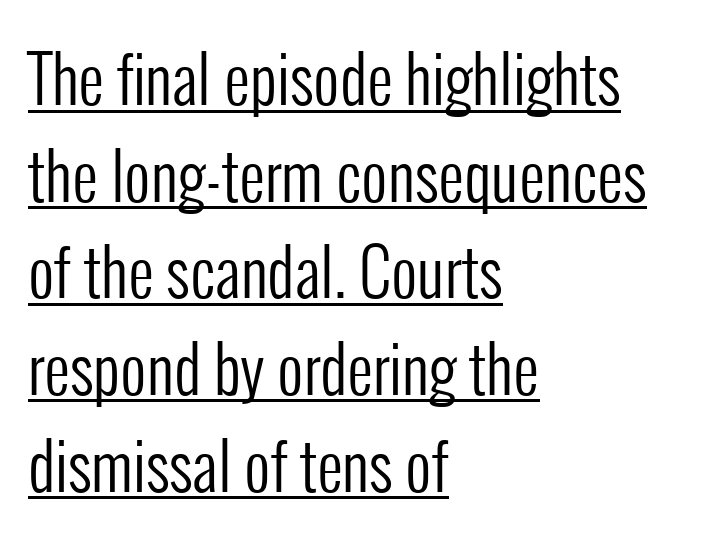
{"serif": "no", "italic": "no", "bold": "no", "weight": "regular", "width": "condensed", "stroke_contrast": "low", "x_height": "medium", "monospaced": "no", "underline": "yes", "align": "left", "line_spacing": "normal", "line_spacing_ratio": 1.51, "letter_spacing": "normal", "letter_spacing_em": 0.0, "glyph_px": 64}
